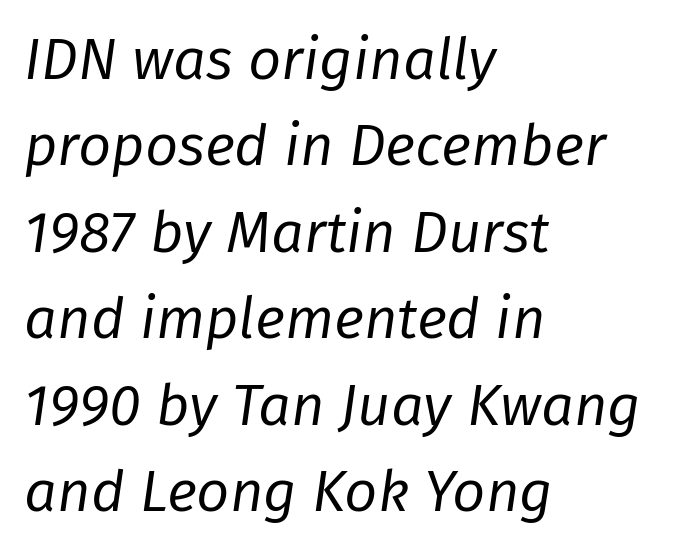
Q: Is the text bold? A: No.
Q: Is the text italic (slanted)? A: Yes, it leans right by about 8 degrees.
Q: Is the text underlined? A: No.
Q: How is the paragraph aligned? A: Left-aligned.
Q: Is the spacing between letters normal or unusually wide? A: Normal.
Q: Is the spacing between lines tight, normal or loose? A: Normal.
Q: Width (condensed, normal, or wide)? A: Normal.
Q: Stroke contrast? A: Low.
Q: x-height? A: Medium.
Q: Monospaced? A: No.
